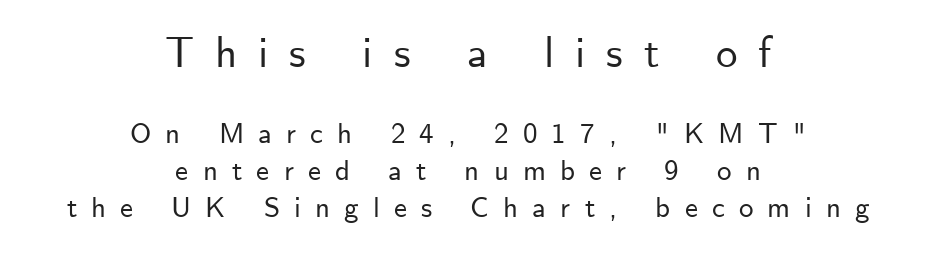
Q: Is the text italic (slanted)? A: No, it is upright.
Q: Is the typeface a serif or a sans-serif typeface? A: Sans-serif.
Q: Is the text underlined? A: No.
Q: How is the paragraph aligned? A: Centered.
Q: Is the spacing between letters normal or unusually wide? A: Unusually wide.
Q: Is the spacing between lines tight, normal or loose? A: Normal.
Q: Which block of text is set in a larger size, the first (top) or the second (bottom)? A: The first (top) one.
Q: Width (condensed, normal, or wide)? A: Normal.
Q: Stroke contrast? A: Low.
Q: x-height? A: Small.
Q: Monospaced? A: No.
